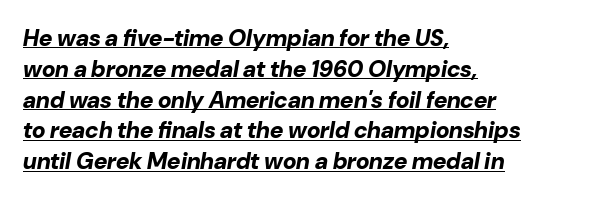
The image shows 23 px bold type, italic (leaning right); set left-aligned, normal line spacing (1.34x), normal letter spacing, underlined.
